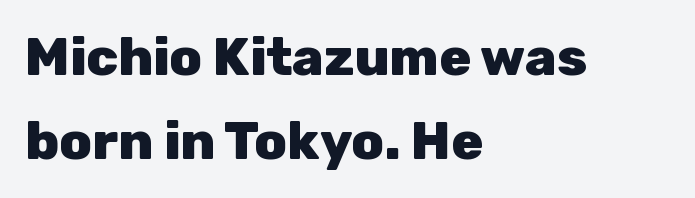
The image shows 53 px heavy sans-serif type, upright; set left-aligned, normal line spacing (1.58x), normal letter spacing, not underlined; low stroke contrast and a medium x-height.
